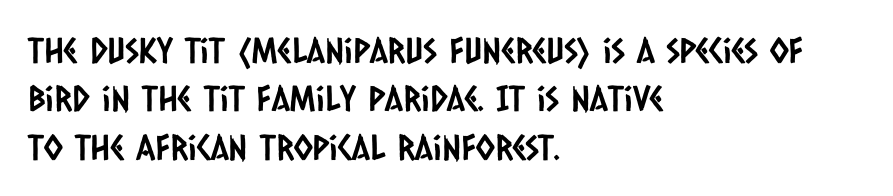
Q: Is the typeface a serif or a sans-serif typeface? A: Sans-serif.
Q: Is the text underlined? A: No.
Q: How is the paragraph aligned? A: Left-aligned.
Q: Is the spacing between letters normal or unusually wide? A: Normal.
Q: Is the spacing between lines tight, normal or loose? A: Normal.
Q: Width (condensed, normal, or wide)? A: Condensed.
Q: Stroke contrast? A: Low.
Q: x-height? A: Large.
Q: Monospaced? A: No.
